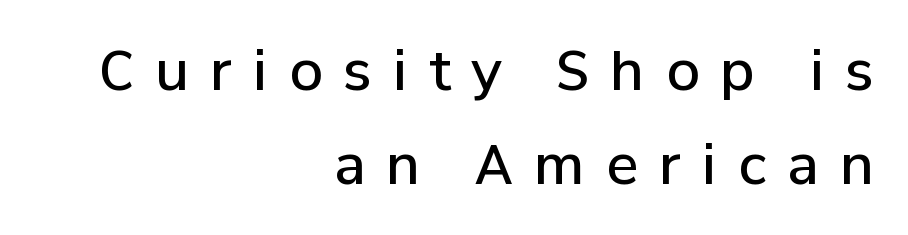
The image shows 54 px semibold sans-serif type, upright; set right-aligned, line spacing 1.74x, unusually wide letter spacing (+0.39 em), not underlined; low stroke contrast and a medium x-height.
